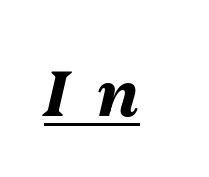
{"italic": "yes", "lean": "right", "slant_degrees": 13, "bold": "yes", "weight": "bold", "width": "normal", "stroke_contrast": "medium", "x_height": "medium", "monospaced": "no", "underline": "yes", "letter_spacing": "wide", "letter_spacing_em": 0.47, "glyph_px": 64}
